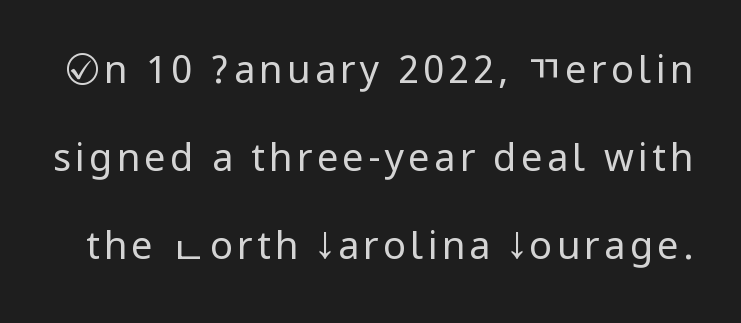
A typesetter would call this leading open, well beyond the default. Plain, unruled lines of type. Does the type have serifs? No, each stem ends abruptly. The font's upright variant was chosen for this text. Caption: face not bold, strokes unweighted.
